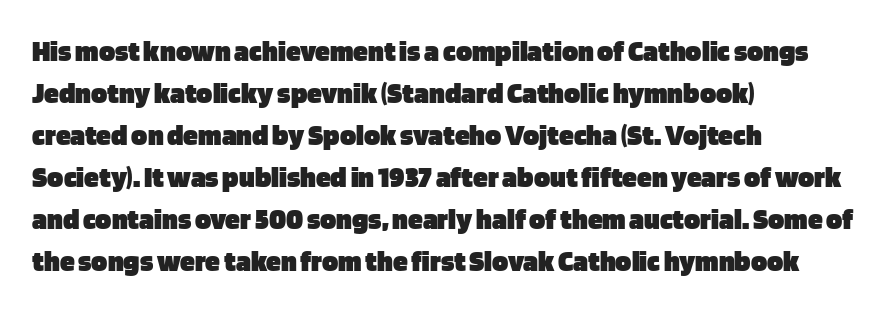
The image shows 30 px heavy sans-serif type, upright; set left-aligned, normal line spacing (1.4x), normal letter spacing, not underlined; low stroke contrast and a large x-height.
